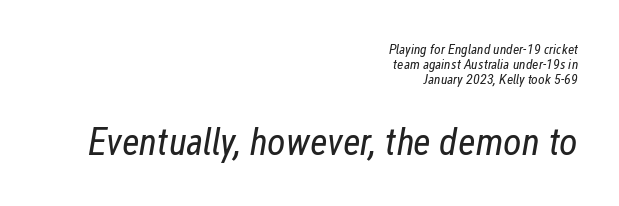
Short and long lines alike share a common ending point at right. The words here are not underlined. The face used here has a pronounced slope to its letters. No extra tracking has been applied to these lines. Character widths vary here, with narrow letters taking less room than wide ones. Cramped leading.
